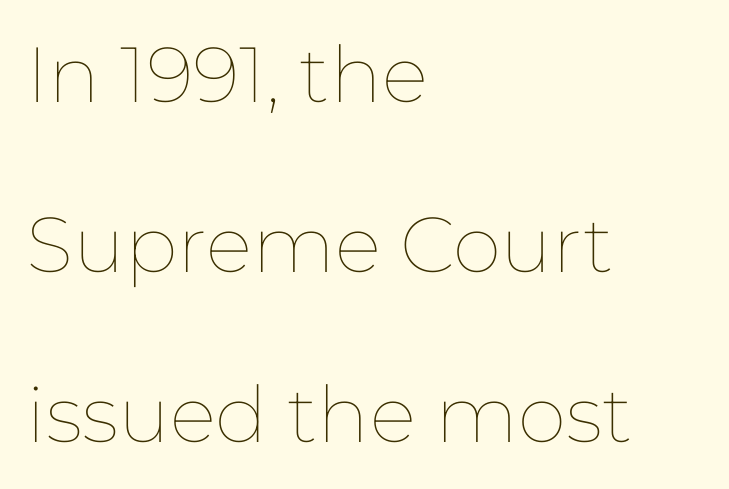
Q: Is the text bold? A: No.
Q: Is the text italic (slanted)? A: No, it is upright.
Q: Is the text underlined? A: No.
Q: How is the paragraph aligned? A: Left-aligned.
Q: Is the spacing between letters normal or unusually wide? A: Normal.
Q: Is the spacing between lines tight, normal or loose? A: Loose.
Q: Width (condensed, normal, or wide)? A: Normal.
Q: Stroke contrast? A: Low.
Q: x-height? A: Medium.
Q: Monospaced? A: No.
